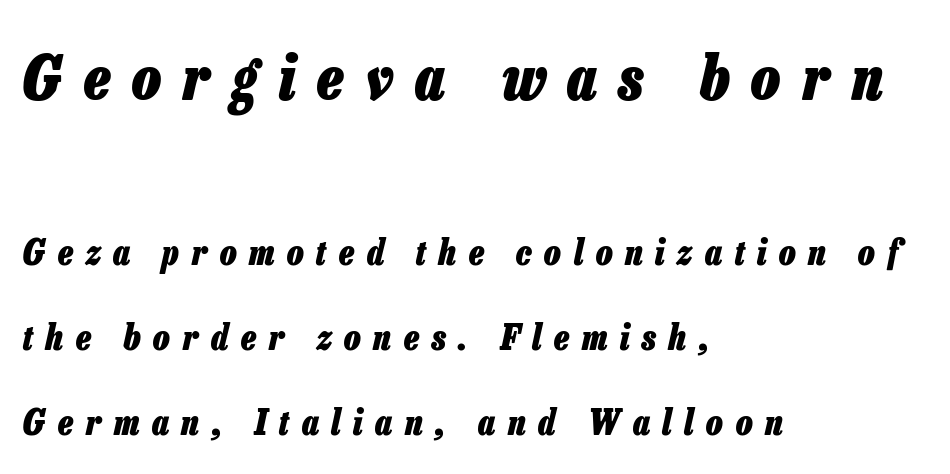
Q: Is the text bold? A: Yes.
Q: Is the text italic (slanted)? A: Yes, it leans right by about 13 degrees.
Q: Is the text underlined? A: No.
Q: How is the paragraph aligned? A: Left-aligned.
Q: Is the spacing between letters normal or unusually wide? A: Unusually wide.
Q: Is the spacing between lines tight, normal or loose? A: Loose.
Q: Which block of text is set in a larger size, the first (top) or the second (bottom)? A: The first (top) one.
Q: Width (condensed, normal, or wide)? A: Condensed.
Q: Stroke contrast? A: Low.
Q: x-height? A: Medium.
Q: Monospaced? A: No.
